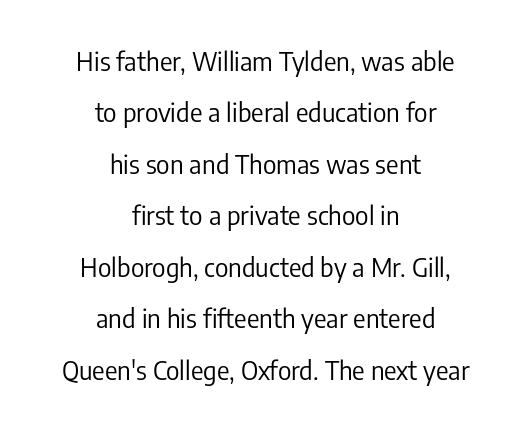
The image shows 26 px text type, upright; set centered, loose line spacing (1.98x), normal letter spacing, not underlined.
